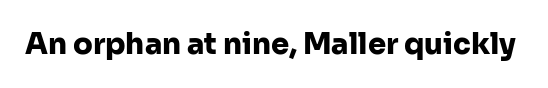
{"serif": "no", "italic": "no", "bold": "yes", "weight": "heavy", "width": "normal", "stroke_contrast": "low", "x_height": "medium", "monospaced": "no", "underline": "no", "letter_spacing": "normal", "letter_spacing_em": 0.0, "glyph_px": 29}
